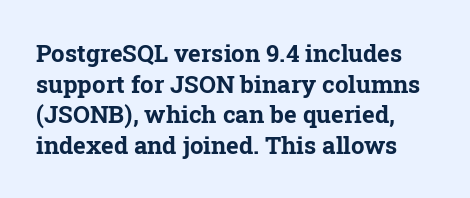
Tracking here is standard; glyphs follow each other at the usual distance. The font is running at its bold setting. Notice how the stems are strictly vertical — no italics here. The zone under the glyphs is completely vacant. The passage shown stacks its lines at a standard gap.
